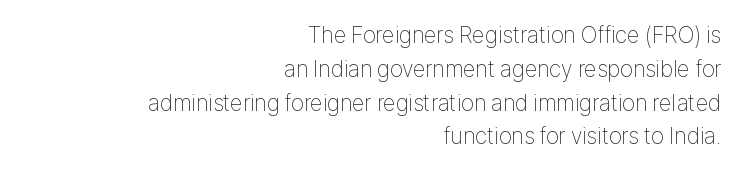
{"italic": "no", "bold": "no", "underline": "no", "align": "right", "line_spacing": "normal", "line_spacing_ratio": 1.47, "letter_spacing": "normal", "letter_spacing_em": 0.0, "glyph_px": 23}
